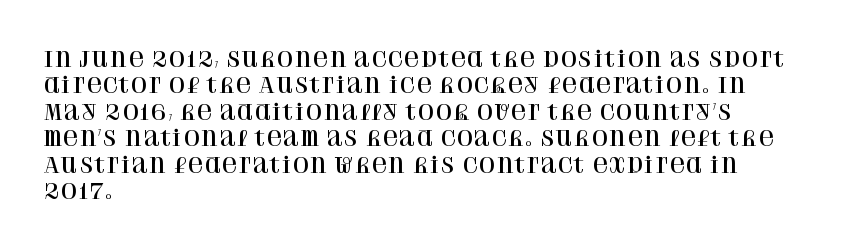
{"italic": "no", "underline": "no", "align": "left", "line_spacing": "normal", "line_spacing_ratio": 1.26, "letter_spacing": "normal", "letter_spacing_em": 0.0, "glyph_px": 21}
